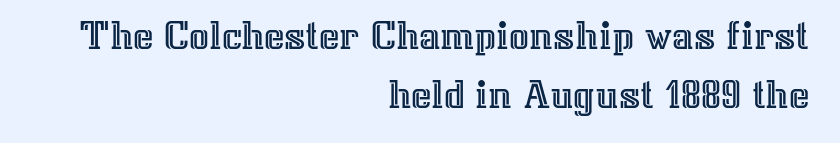
Glyph-to-glyph distance matches everyday printed text. Has an underline been added? It has not. Varying glyph widths throughout — classic text-font behaviour. Quick note: not italic, upright. Is the block centered? No — it sits flush against the right margin.
